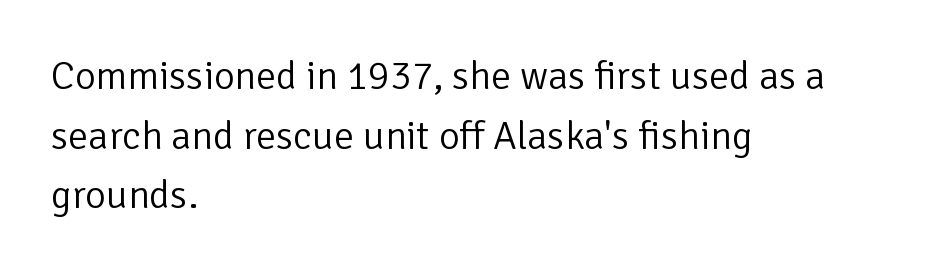
Character widths vary here, with narrow letters taking less room than wide ones. The weight tops out at a normal text grade. The type sits square on the baseline with zero lean. Each word holds together tightly as a unit, with standard inter-letter gaps.
